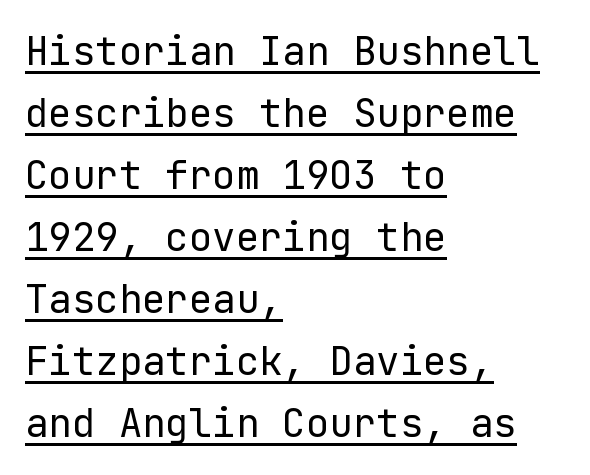
{"serif": "no", "italic": "no", "bold": "no", "weight": "regular", "width": "normal", "stroke_contrast": "low", "x_height": "medium", "underline": "yes", "align": "left", "line_spacing": "normal", "line_spacing_ratio": 1.59, "letter_spacing": "normal", "letter_spacing_em": 0.0, "glyph_px": 39}
